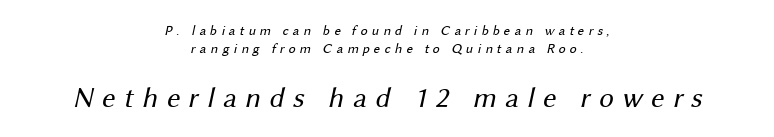
{"serif": "no", "bold": "no", "weight": "regular", "width": "normal", "stroke_contrast": "medium", "x_height": "medium", "monospaced": "no", "underline": "no", "align": "center", "line_spacing": "normal", "line_spacing_ratio": 1.27, "letter_spacing": "wide", "letter_spacing_em": 0.29, "larger_block": "second", "size_ratio": 2.07, "glyph_px": 29}
